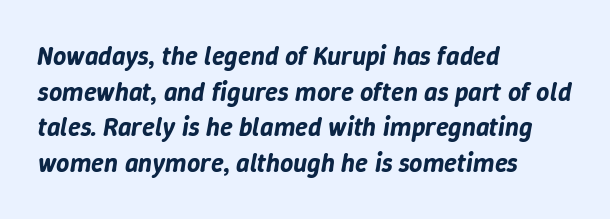
The image shows 26 px text type, italic (leaning right); set left-aligned, normal line spacing (1.37x), normal letter spacing, not underlined.
